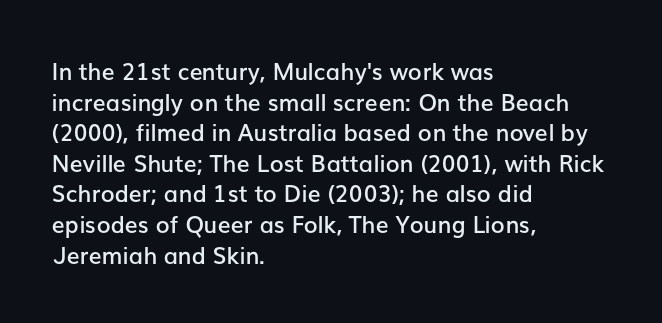
The image shows 23 px text type, upright; set left-aligned, normal line spacing (1.33x), normal letter spacing, not underlined.
